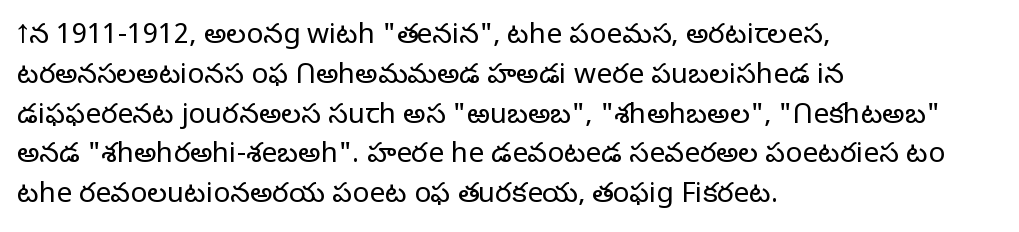
{"serif": "no", "italic": "no", "bold": "no", "weight": "light", "width": "normal", "stroke_contrast": "low", "x_height": "medium", "monospaced": "no", "underline": "no", "align": "left", "line_spacing": "normal", "line_spacing_ratio": 1.42, "letter_spacing": "normal", "letter_spacing_em": 0.0, "glyph_px": 28}
